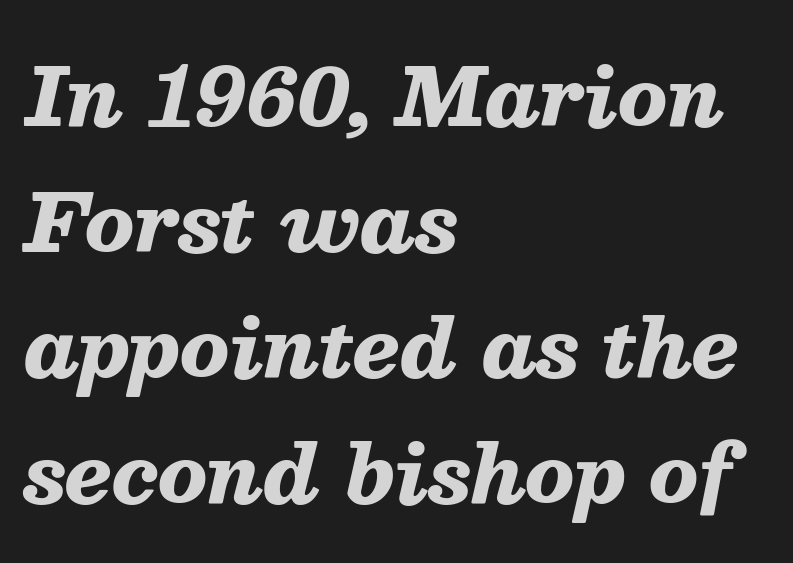
Q: Is the text bold? A: Yes.
Q: Is the text italic (slanted)? A: Yes, it leans right by about 13 degrees.
Q: Is the text underlined? A: No.
Q: How is the paragraph aligned? A: Left-aligned.
Q: Is the spacing between letters normal or unusually wide? A: Normal.
Q: Is the spacing between lines tight, normal or loose? A: Normal.
Q: Width (condensed, normal, or wide)? A: Normal.
Q: Stroke contrast? A: Medium.
Q: x-height? A: Medium.
Q: Monospaced? A: No.
